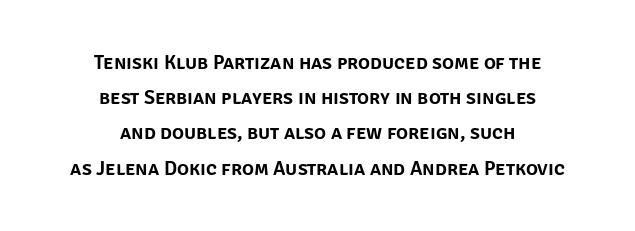
The image shows 20 px text type, upright; set centered, line spacing 1.76x, normal letter spacing, not underlined.
